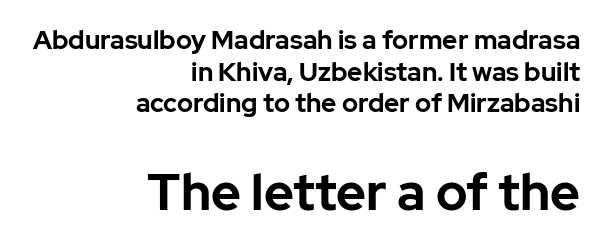
{"serif": "no", "italic": "no", "bold": "yes", "weight": "bold", "width": "normal", "stroke_contrast": "low", "x_height": "medium", "monospaced": "no", "underline": "no", "align": "right", "line_spacing_ratio": 1.22, "letter_spacing": "normal", "letter_spacing_em": 0.0, "larger_block": "second", "size_ratio": 1.96, "glyph_px": 51}
